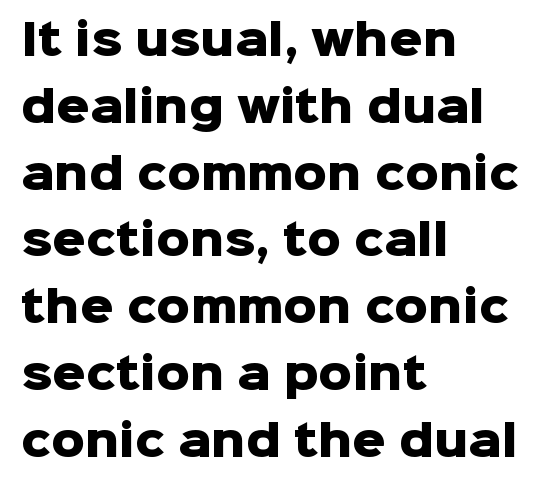
Tracking here is standard; glyphs follow each other at the usual distance. Line spacing here is normal. If you drew a line through each stem, it would be perfectly vertical. The specimen omits any rule beneath the text block's lines.
